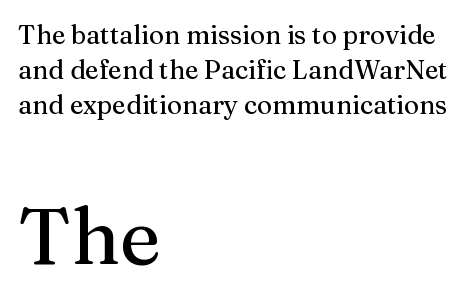
The image shows 79 px serif type, upright; set left-aligned, normal line spacing (1.35x), normal letter spacing, not underlined; the second (bottom) block is 3.04x larger; medium stroke contrast and a medium x-height.
